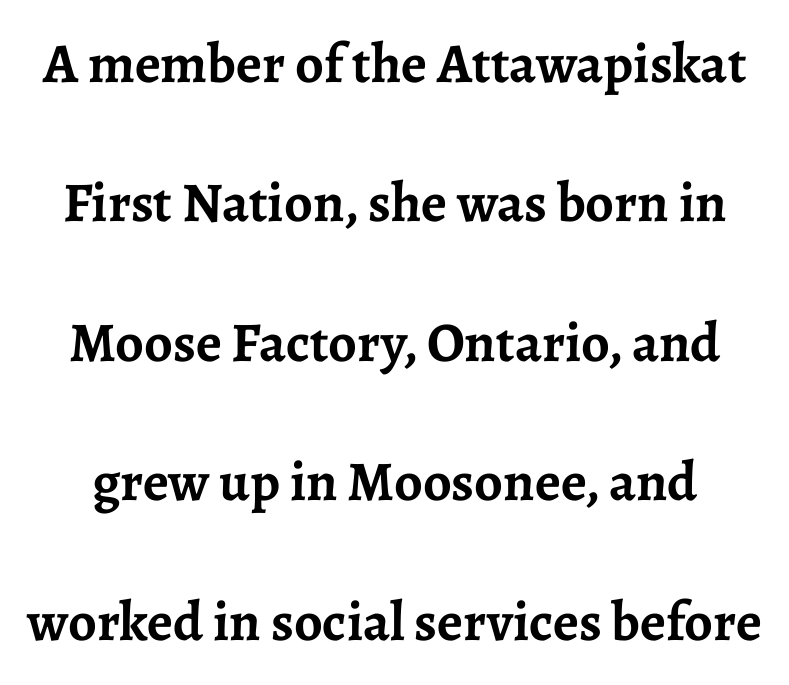
The image shows 56 px semibold serif type, upright; set loose line spacing (2.49x), normal letter spacing, not underlined; low stroke contrast and a medium x-height.
